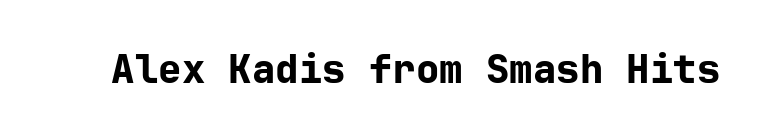
Between one letter and the next there's only the usual sliver of space. Does the type have serifs? No, each stem ends abruptly. Typographic density is high because the face is bold. This is roman type, the default non-slanted kind.
